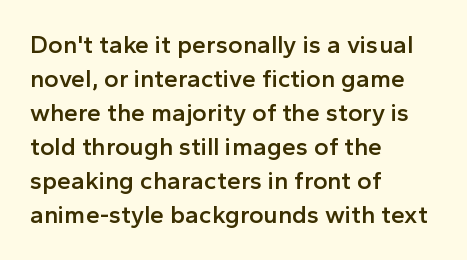
{"italic": "no", "bold": "semi", "underline": "no", "align": "left", "line_spacing": "normal", "line_spacing_ratio": 1.36, "letter_spacing": "normal", "letter_spacing_em": 0.0, "glyph_px": 25}
